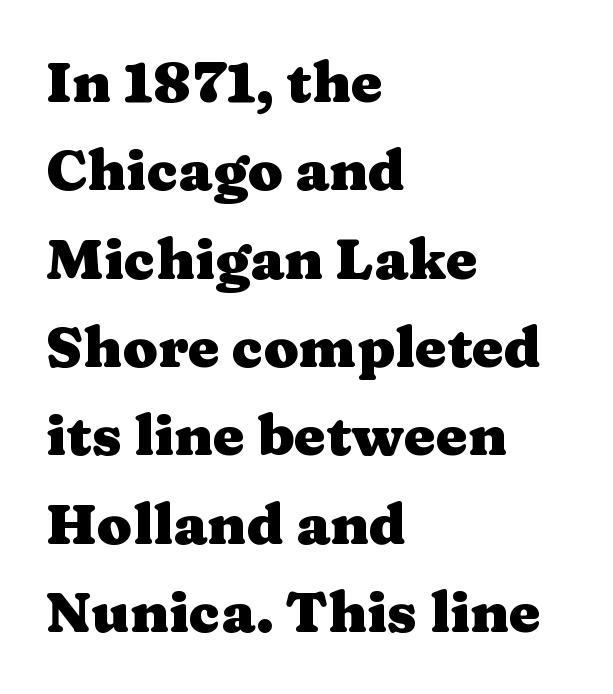
Q: Is the text bold? A: Yes.
Q: Is the text italic (slanted)? A: No, it is upright.
Q: Is the typeface a serif or a sans-serif typeface? A: Serif.
Q: Is the text underlined? A: No.
Q: How is the paragraph aligned? A: Left-aligned.
Q: Is the spacing between letters normal or unusually wide? A: Normal.
Q: Is the spacing between lines tight, normal or loose? A: Normal.
Q: Width (condensed, normal, or wide)? A: Wide.
Q: Stroke contrast? A: Medium.
Q: x-height? A: Medium.
Q: Monospaced? A: No.
